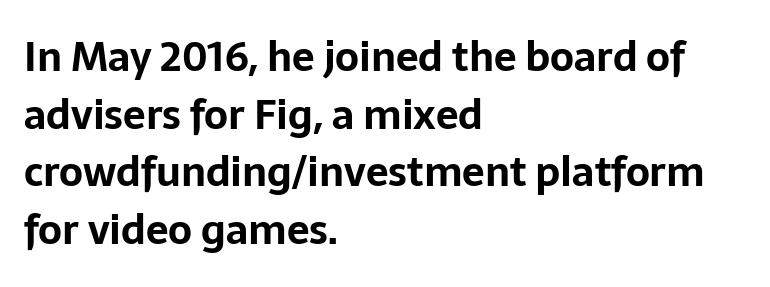
The image shows 40 px bold sans-serif type, upright; set left-aligned, normal line spacing (1.44x), normal letter spacing, not underlined; low stroke contrast and a medium x-height.
